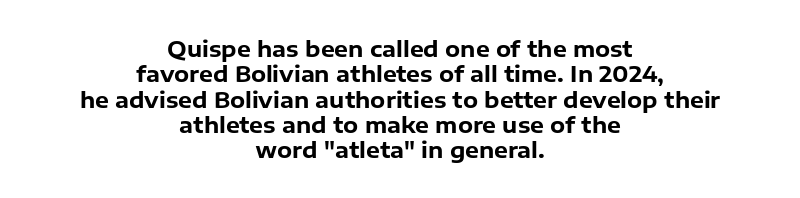
The image shows 22 px bold type, upright; set centered, tight line spacing (1.15x), normal letter spacing, not underlined.
